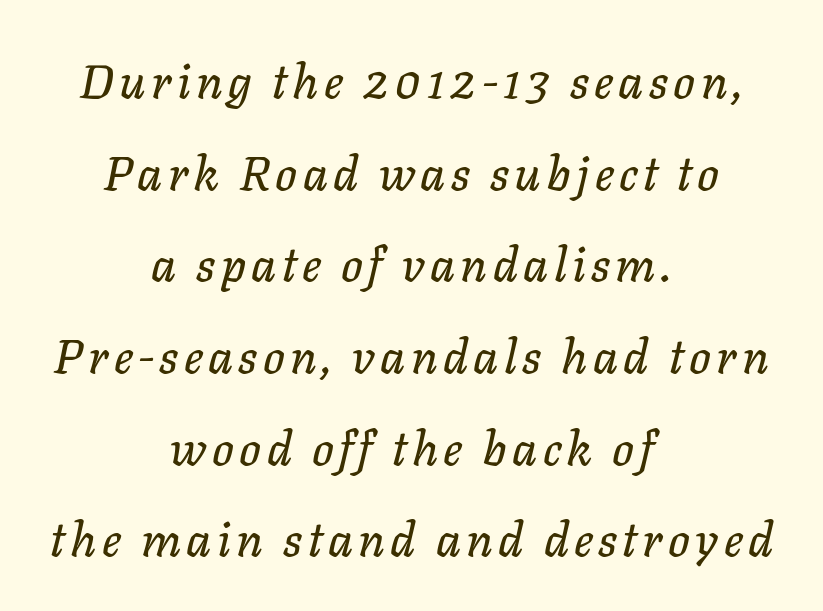
Q: Is the text italic (slanted)? A: Yes, it leans right by about 11 degrees.
Q: Is the text underlined? A: No.
Q: How is the paragraph aligned? A: Centered.
Q: Is the spacing between lines tight, normal or loose? A: Loose.
Q: Width (condensed, normal, or wide)? A: Normal.
Q: Stroke contrast? A: Low.
Q: x-height? A: Medium.
Q: Monospaced? A: No.
